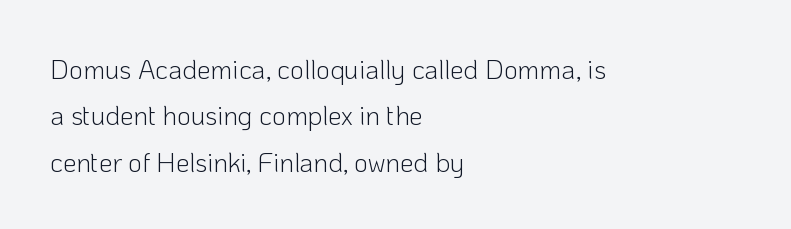
The letterforms sit at book weight or below. The typesetter chose a ragged-right arrangement here. Between one letter and the next there's only the usual sliver of space. These lines were composed using upright roman letters. Any mark beneath the type? The region is blank.
